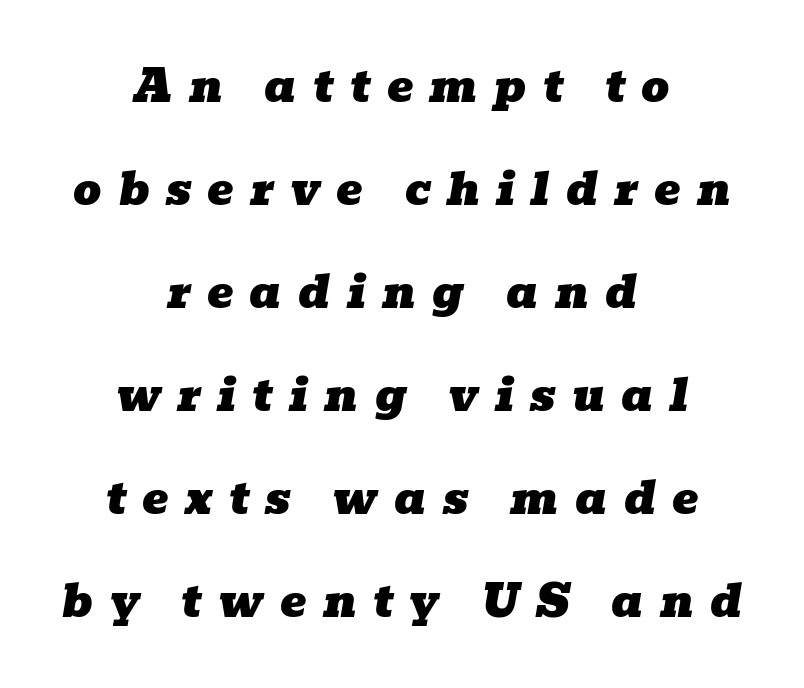
Q: Is the text italic (slanted)? A: Yes, it leans right by about 10 degrees.
Q: Is the typeface a serif or a sans-serif typeface? A: Serif.
Q: Is the text underlined? A: No.
Q: How is the paragraph aligned? A: Centered.
Q: Is the spacing between letters normal or unusually wide? A: Unusually wide.
Q: Is the spacing between lines tight, normal or loose? A: Loose.
Q: Width (condensed, normal, or wide)? A: Wide.
Q: Stroke contrast? A: Low.
Q: x-height? A: Medium.
Q: Monospaced? A: No.
